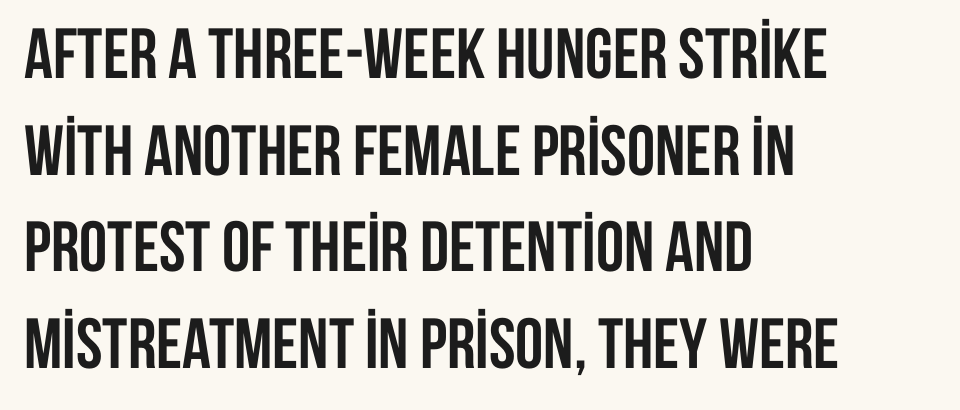
Do the characters align in a grid? No, the font is proportional. Clear beneath every line of the passage. Compared with typical body copy, the letter spacing here is the same. The typeface chosen for these lines omits serifs. Left-aligned paragraph, ragged on the right.
